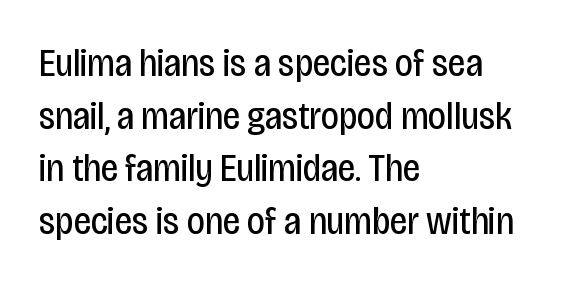
This sample has the flowing, uneven cadence of proportional lettering. The tracking reads as untouched default to a designer's eye. The space beneath each line is pristine and unruled. The rendering uses a moderate line-height, typical for paragraphs. The weight would be labelled regular, book, light, or lighter still. The paragraph shown leans on its left margin.
